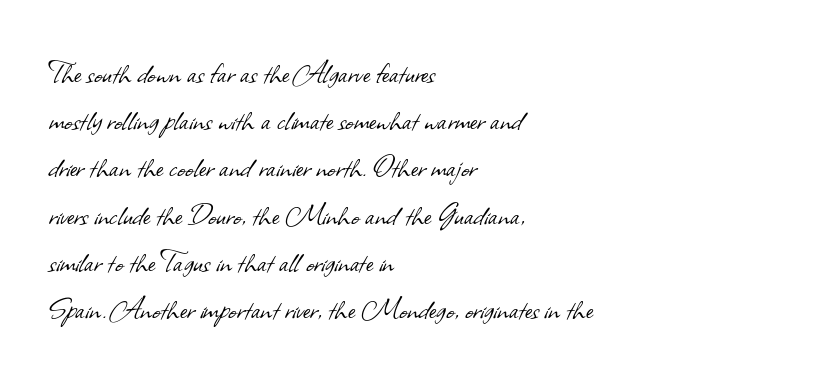
The passage shown has conventional tracking throughout. The passage shown is typed in a proportional face where columns would drift. The line-height multiplier appears to be the usual default. These lines are set flush left with a ragged right edge. A quiet, ordinary-to-light weight characterises the typeface. What kind of face is this? One without serifs — a sans.
